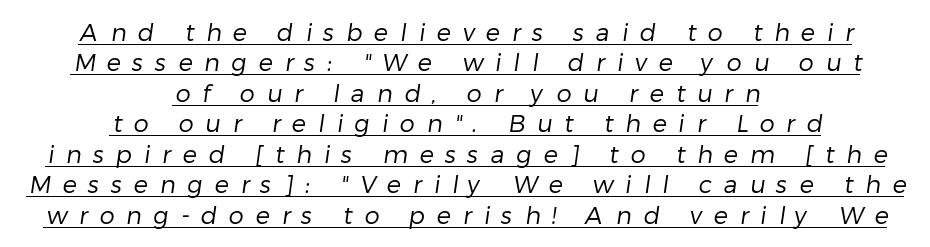
The image shows 24 px text type; set centered, normal line spacing (1.27x), unusually wide letter spacing (+0.49 em), underlined.
